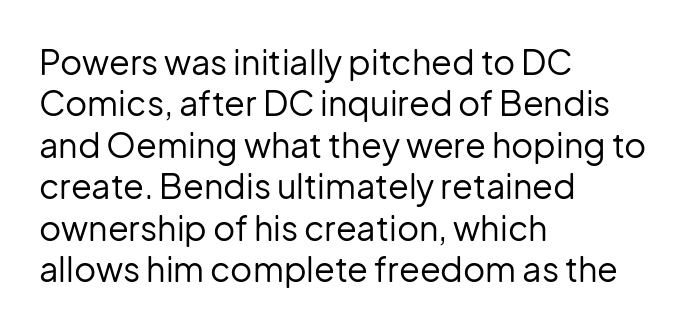
The image shows 34 px regular-weight sans-serif type, upright; set left-aligned, line spacing 1.22x, normal letter spacing, not underlined; low stroke contrast and a medium x-height.
